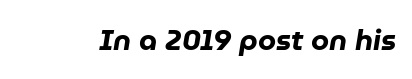
Q: Is the text bold? A: Yes.
Q: Is the text italic (slanted)? A: Yes, it leans right by about 9 degrees.
Q: Is the text underlined? A: No.
Q: Is the spacing between letters normal or unusually wide? A: Normal.
Q: Width (condensed, normal, or wide)? A: Normal.
Q: Stroke contrast? A: Low.
Q: x-height? A: Medium.
Q: Monospaced? A: No.
